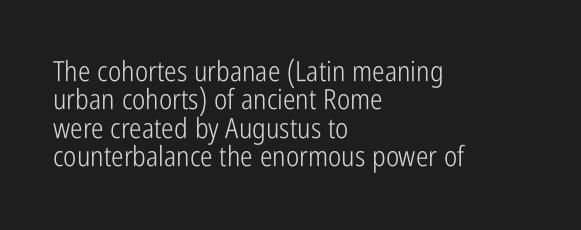
The type sits square on the baseline with zero lean. What stands out about the letter spacing? Nothing — it is the standard amount. Varying glyph widths throughout — classic text-font behaviour. These lines are composed in type without serifs. Is the stroke heavy? The answer is a plain regular-or-lighter. Typeset ragged right — the left edge is the straight one.
